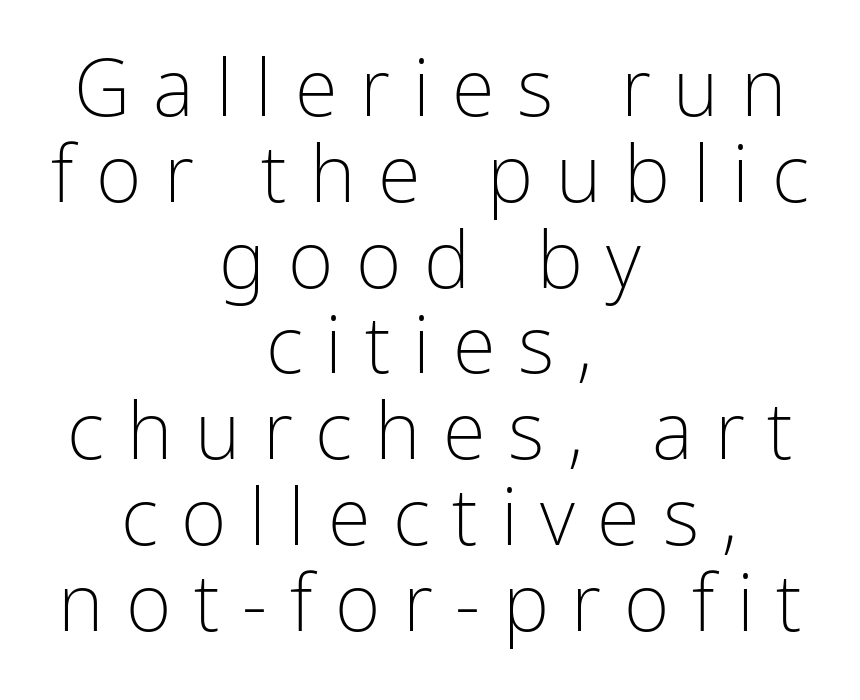
The image shows 78 px light, condensed sans-serif type, upright; set centered, tight line spacing (1.1x), unusually wide letter spacing (+0.29 em), not underlined; low stroke contrast and a medium x-height.
